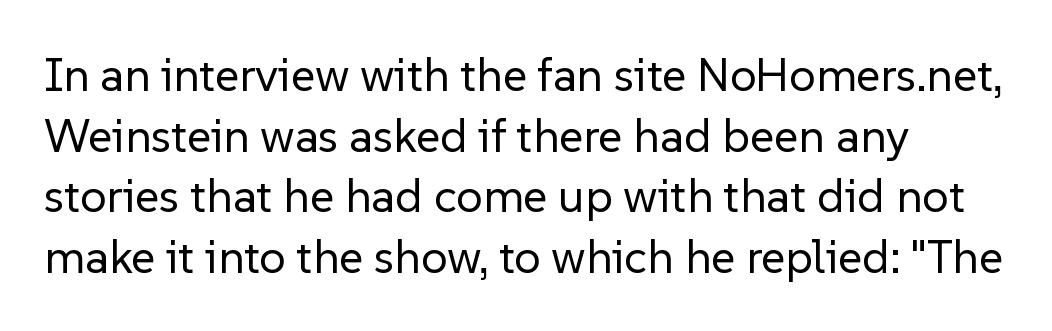
{"serif": "no", "italic": "no", "bold": "no", "weight": "regular", "width": "normal", "stroke_contrast": "low", "x_height": "medium", "monospaced": "no", "underline": "no", "align": "left", "line_spacing": "normal", "line_spacing_ratio": 1.29, "letter_spacing": "normal", "letter_spacing_em": 0.0, "glyph_px": 47}
